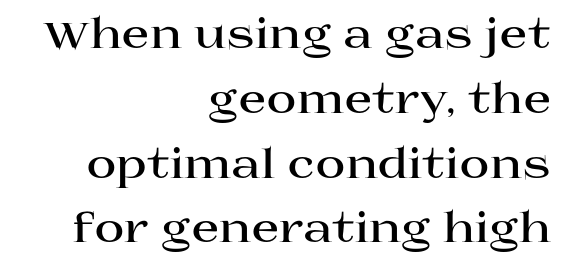
The image shows 41 px bold, wide serif type, upright; set right-aligned, normal line spacing (1.58x), normal letter spacing, not underlined; high stroke contrast and a large x-height.
